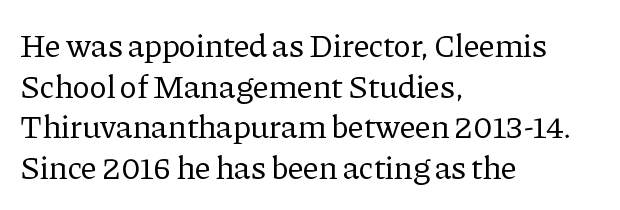
Q: Is the text bold? A: No.
Q: Is the text italic (slanted)? A: No, it is upright.
Q: Is the typeface a serif or a sans-serif typeface? A: Serif.
Q: Is the text underlined? A: No.
Q: How is the paragraph aligned? A: Left-aligned.
Q: Is the spacing between letters normal or unusually wide? A: Normal.
Q: Width (condensed, normal, or wide)? A: Normal.
Q: Stroke contrast? A: Low.
Q: x-height? A: Medium.
Q: Monospaced? A: No.
